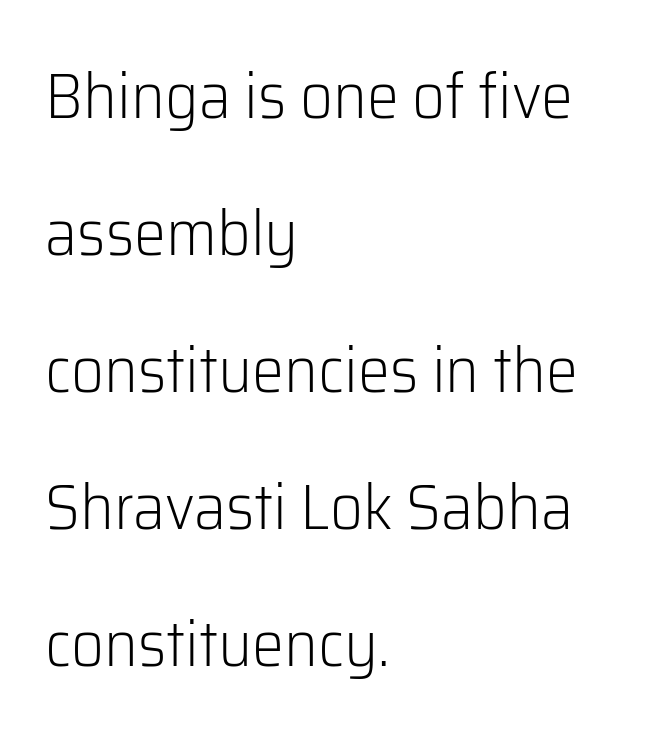
{"serif": "no", "italic": "no", "bold": "no", "weight": "light", "width": "normal", "stroke_contrast": "low", "x_height": "medium", "monospaced": "no", "underline": "no", "align": "left", "line_spacing": "loose", "line_spacing_ratio": 2.14, "letter_spacing": "normal", "letter_spacing_em": 0.0, "glyph_px": 64}
